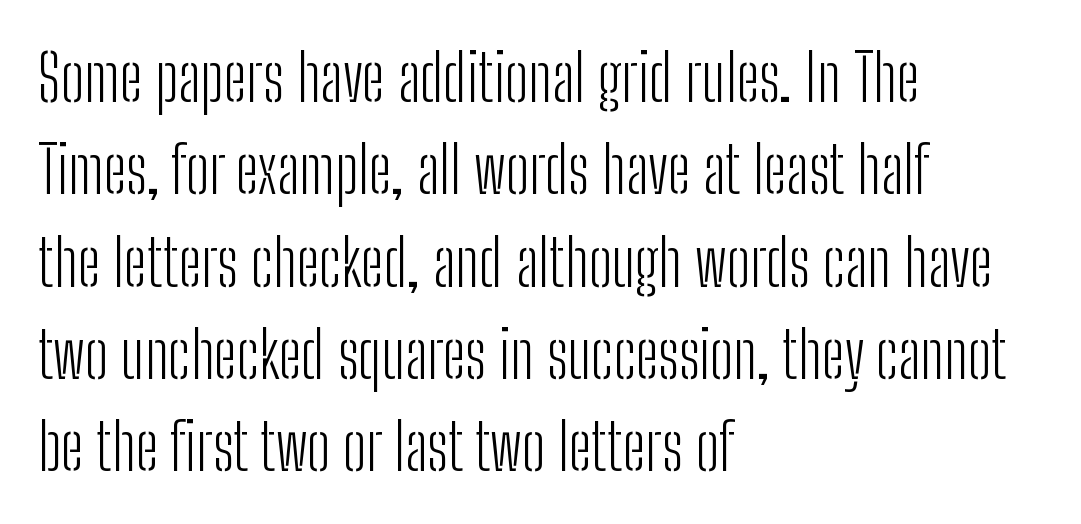
{"serif": "no", "italic": "no", "bold": "no", "weight": "light", "width": "condensed", "stroke_contrast": "low", "x_height": "medium", "monospaced": "no", "underline": "no", "align": "left", "line_spacing": "normal", "line_spacing_ratio": 1.42, "letter_spacing": "normal", "letter_spacing_em": 0.0, "glyph_px": 65}
